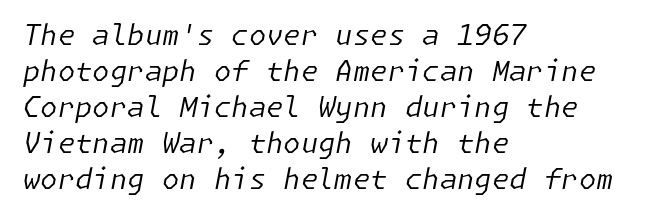
The image shows 28 px regular-weight type, italic (leaning right); set left-aligned, normal line spacing (1.29x), normal letter spacing, not underlined; low stroke contrast and a medium x-height.
